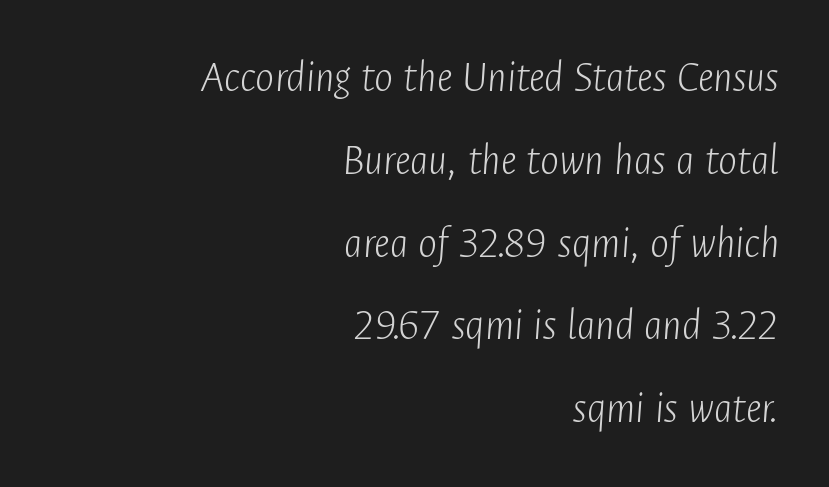
{"italic": "yes", "lean": "right", "slant_degrees": 4, "bold": "no", "weight": "light", "width": "condensed", "stroke_contrast": "low", "x_height": "medium", "monospaced": "no", "underline": "no", "align": "right", "line_spacing_ratio": 1.84, "letter_spacing": "normal", "letter_spacing_em": 0.0, "glyph_px": 45}
